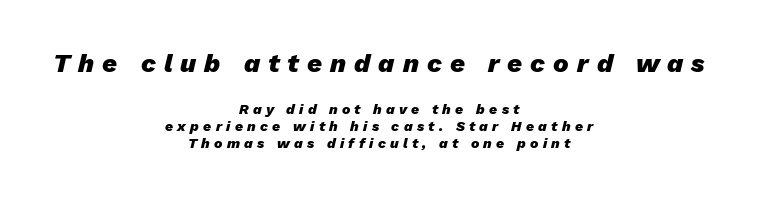
The image shows 26 px bold type, italic (leaning right); set centered, line spacing 1.22x, unusually wide letter spacing (+0.31 em), not underlined; the first (top) block is 1.86x larger.
